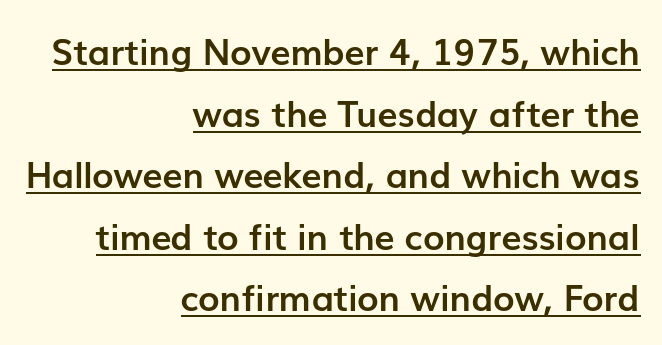
{"serif": "no", "italic": "no", "bold": "yes", "weight": "semibold", "width": "normal", "stroke_contrast": "low", "x_height": "medium", "monospaced": "no", "underline": "yes", "align": "right", "line_spacing_ratio": 1.71, "letter_spacing": "normal", "letter_spacing_em": 0.0, "glyph_px": 36}
